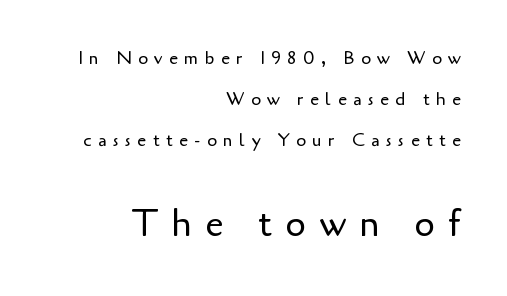
{"serif": "no", "italic": "no", "bold": "no", "weight": "regular", "width": "normal", "stroke_contrast": "low", "x_height": "small", "monospaced": "no", "underline": "no", "align": "right", "line_spacing": "loose", "line_spacing_ratio": 2.28, "letter_spacing": "wide", "letter_spacing_em": 0.35, "larger_block": "second", "size_ratio": 2.06, "glyph_px": 37}
